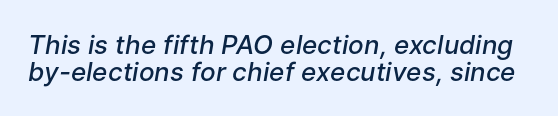
Designer's note — italics engaged. Line spacing here is tight. Words appear dense and cohesive because spacing is normal. Students, this is semibold: more ink than regular, less than bold. Check under the words: just untouched page.
